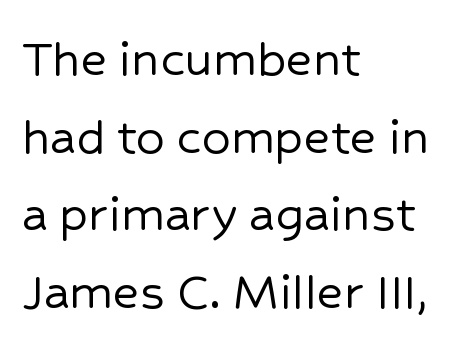
The image shows 57 px sans-serif type, upright; set left-aligned, normal line spacing (1.36x), normal letter spacing, not underlined; low stroke contrast and a medium x-height.
